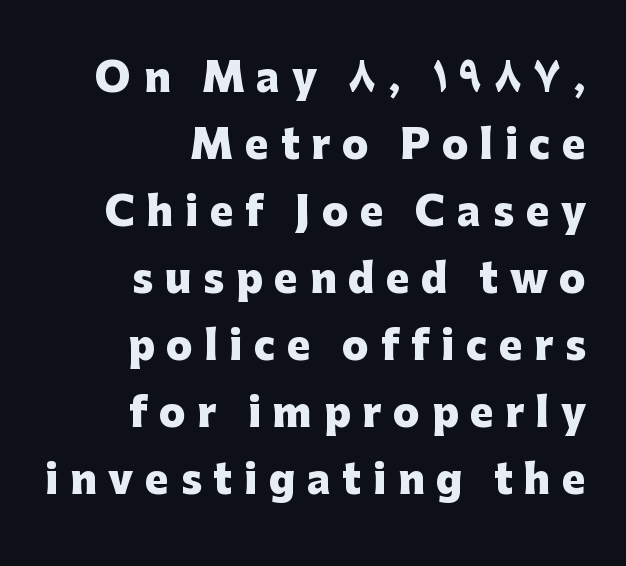
{"serif": "no", "italic": "no", "bold": "yes", "weight": "heavy", "width": "normal", "stroke_contrast": "low", "x_height": "medium", "monospaced": "no", "underline": "no", "align": "right", "line_spacing_ratio": 1.72, "letter_spacing": "wide", "letter_spacing_em": 0.3, "glyph_px": 39}
